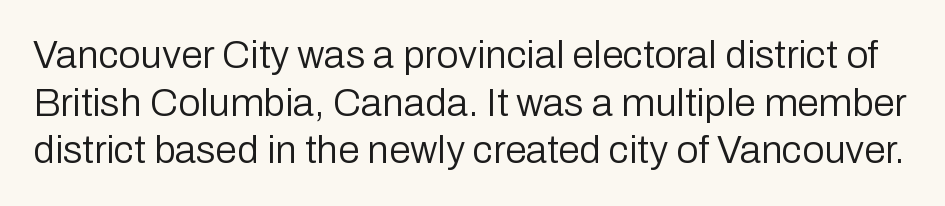
{"serif": "no", "italic": "no", "bold": "no", "weight": "regular", "width": "normal", "stroke_contrast": "low", "x_height": "medium", "monospaced": "no", "underline": "no", "line_spacing_ratio": 1.22, "letter_spacing": "normal", "letter_spacing_em": 0.0, "glyph_px": 39}
